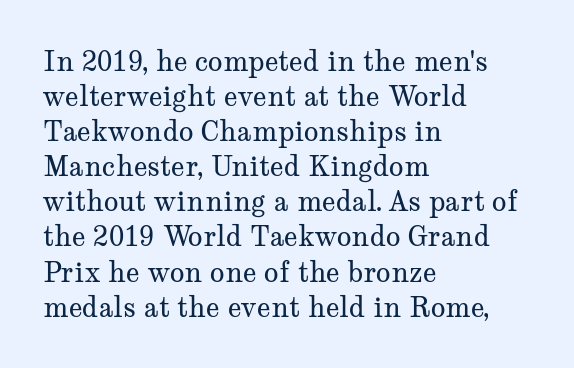
Style check: upright. Plain, unruled lines of type. The paragraph has a hard left edge and a soft right edge. This rendering leaves character spacing at its baseline value. A typesetter would call this leading conventional body-copy spacing. These glyphs show unthickened strokes, regular width or finer.
